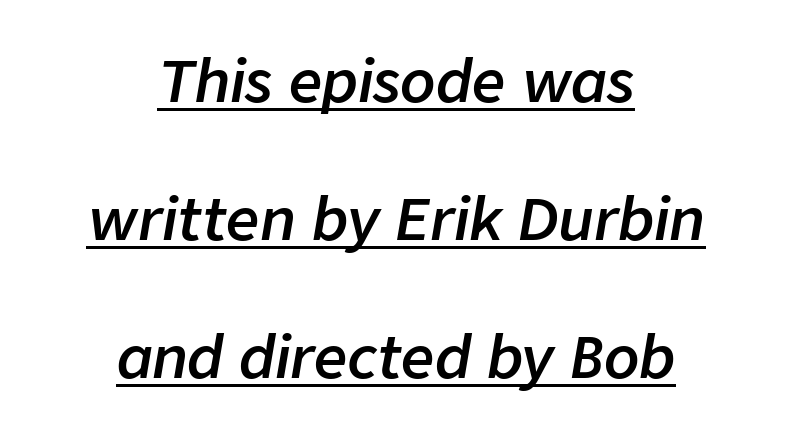
{"italic": "yes", "lean": "right", "slant_degrees": 9, "bold": "semi", "weight": "semibold", "width": "normal", "stroke_contrast": "low", "x_height": "medium", "monospaced": "no", "underline": "yes", "align": "center", "line_spacing": "loose", "line_spacing_ratio": 2.38, "letter_spacing": "normal", "letter_spacing_em": 0.0, "glyph_px": 58}
